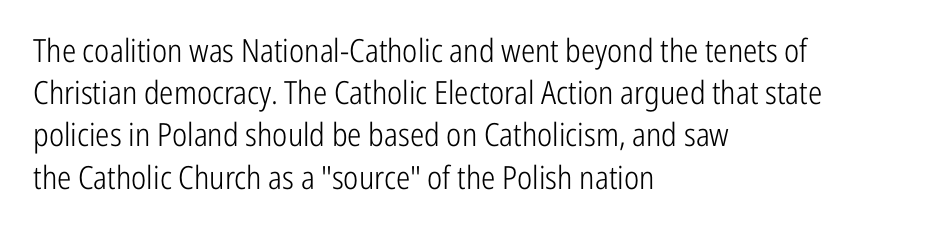
Q: Is the text bold? A: No.
Q: Is the text italic (slanted)? A: No, it is upright.
Q: Is the typeface a serif or a sans-serif typeface? A: Sans-serif.
Q: Is the text underlined? A: No.
Q: How is the paragraph aligned? A: Left-aligned.
Q: Is the spacing between letters normal or unusually wide? A: Normal.
Q: Is the spacing between lines tight, normal or loose? A: Normal.
Q: Width (condensed, normal, or wide)? A: Condensed.
Q: Stroke contrast? A: Low.
Q: x-height? A: Medium.
Q: Monospaced? A: No.
